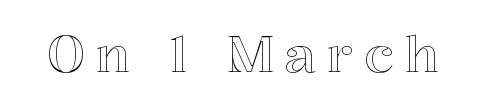
Between one letter and the next there's a generous, obvious gap. Descenders hang freely into open space. A typesetter would mark this as roman, not italic. Character widths vary here, with narrow letters taking less room than wide ones.
